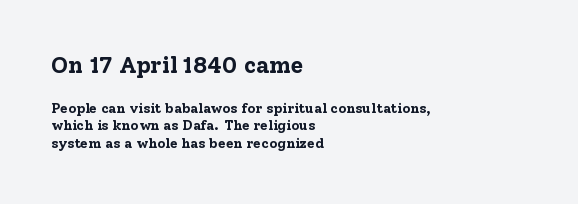
Q: Is the text bold? A: Yes.
Q: Is the text italic (slanted)? A: No, it is upright.
Q: Is the text underlined? A: No.
Q: How is the paragraph aligned? A: Left-aligned.
Q: Is the spacing between letters normal or unusually wide? A: Normal.
Q: Is the spacing between lines tight, normal or loose? A: Normal.
Q: Which block of text is set in a larger size, the first (top) or the second (bottom)? A: The first (top) one.
